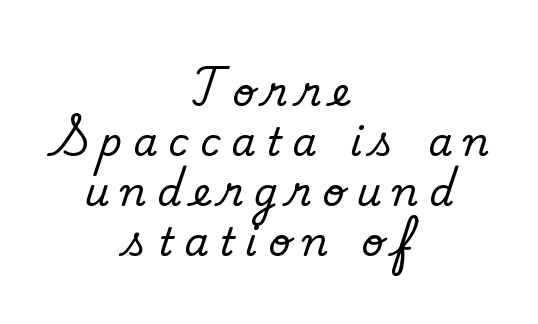
{"serif": "no", "bold": "no", "weight": "regular", "width": "normal", "stroke_contrast": "low", "x_height": "small", "monospaced": "no", "underline": "no", "align": "center", "line_spacing": "normal", "line_spacing_ratio": 1.28, "letter_spacing": "wide", "letter_spacing_em": 0.28, "glyph_px": 39}
